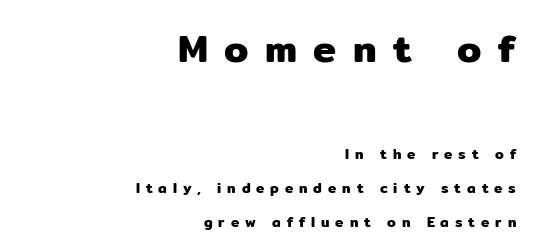
The image shows 39 px sans-serif type, upright; set right-aligned, loose line spacing (2.41x), unusually wide letter spacing (+0.42 em), not underlined; the first (top) block is 2.79x larger; low stroke contrast and a medium x-height.
